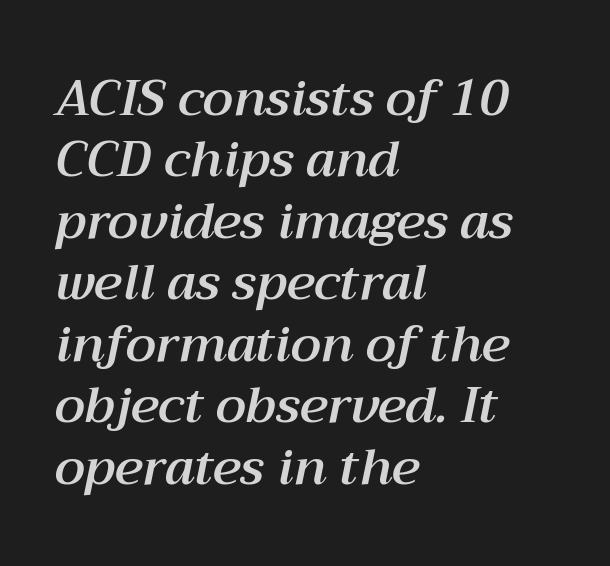
Q: Is the text italic (slanted)? A: Yes, it leans right by about 12 degrees.
Q: Is the text underlined? A: No.
Q: How is the paragraph aligned? A: Left-aligned.
Q: Is the spacing between letters normal or unusually wide? A: Normal.
Q: Width (condensed, normal, or wide)? A: Normal.
Q: Stroke contrast? A: Medium.
Q: x-height? A: Medium.
Q: Monospaced? A: No.
